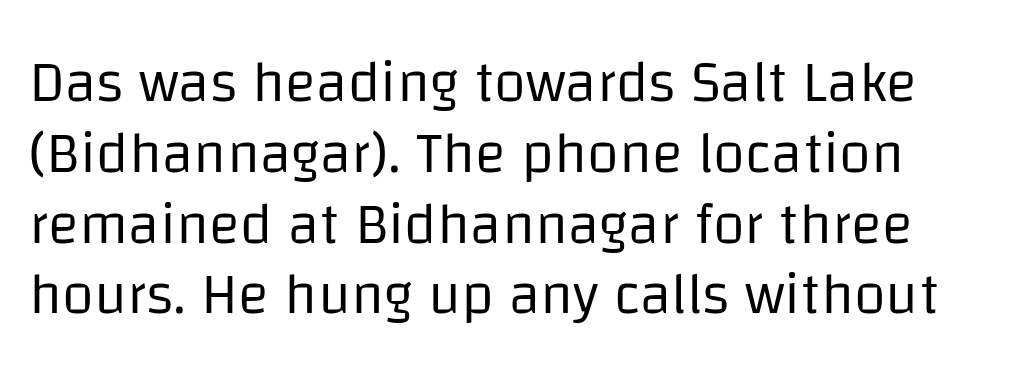
The image shows 58 px regular-weight sans-serif type, upright; set left-aligned, line spacing 1.22x, normal letter spacing, not underlined; low stroke contrast and a large x-height.
